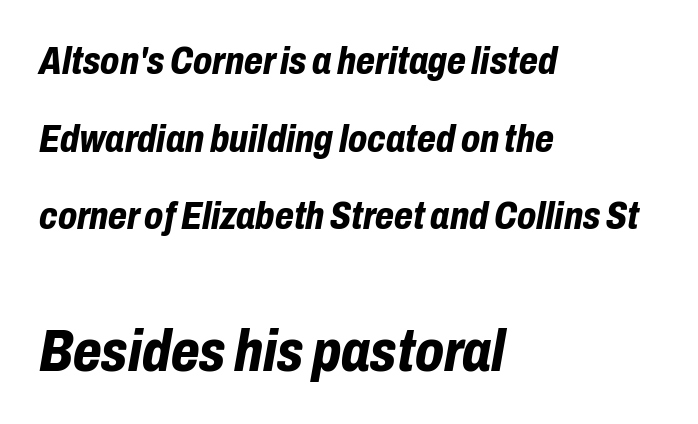
Q: Is the text bold? A: Yes.
Q: Is the text italic (slanted)? A: Yes, it leans right by about 10 degrees.
Q: Is the text underlined? A: No.
Q: How is the paragraph aligned? A: Left-aligned.
Q: Is the spacing between letters normal or unusually wide? A: Normal.
Q: Is the spacing between lines tight, normal or loose? A: Loose.
Q: Which block of text is set in a larger size, the first (top) or the second (bottom)? A: The second (bottom) one.
Q: Width (condensed, normal, or wide)? A: Condensed.
Q: Stroke contrast? A: Low.
Q: x-height? A: Medium.
Q: Monospaced? A: No.
